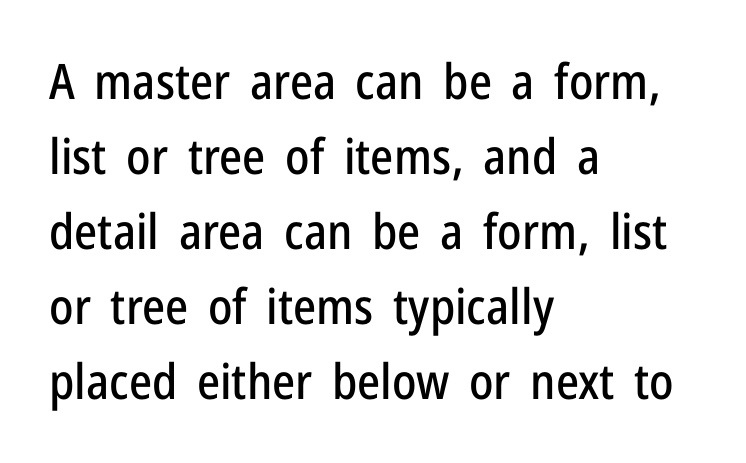
Q: Is the text italic (slanted)? A: No, it is upright.
Q: Is the typeface a serif or a sans-serif typeface? A: Sans-serif.
Q: Is the text underlined? A: No.
Q: How is the paragraph aligned? A: Left-aligned.
Q: Is the spacing between letters normal or unusually wide? A: Normal.
Q: Is the spacing between lines tight, normal or loose? A: Normal.
Q: Width (condensed, normal, or wide)? A: Condensed.
Q: Stroke contrast? A: Low.
Q: x-height? A: Medium.
Q: Monospaced? A: No.
